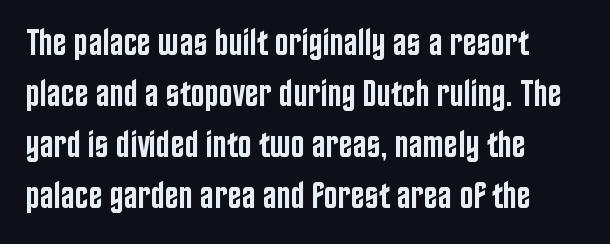
Q: Is the text bold? A: Semi-bold.
Q: Is the text italic (slanted)? A: No, it is upright.
Q: Is the typeface a serif or a sans-serif typeface? A: Sans-serif.
Q: Is the text underlined? A: No.
Q: How is the paragraph aligned? A: Left-aligned.
Q: Is the spacing between letters normal or unusually wide? A: Normal.
Q: Is the spacing between lines tight, normal or loose? A: Normal.
Q: Width (condensed, normal, or wide)? A: Condensed.
Q: Stroke contrast? A: Low.
Q: x-height? A: Large.
Q: Monospaced? A: No.
